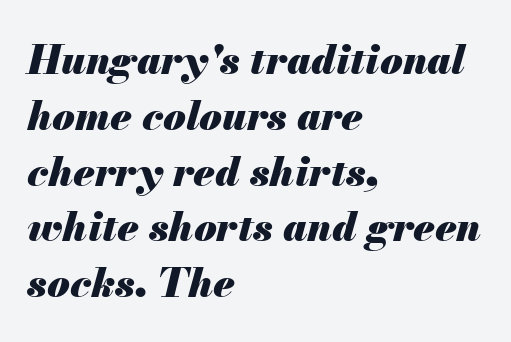
Q: Is the text bold? A: Yes.
Q: Is the text italic (slanted)? A: Yes, it leans right by about 13 degrees.
Q: Is the text underlined? A: No.
Q: How is the paragraph aligned? A: Left-aligned.
Q: Is the spacing between letters normal or unusually wide? A: Normal.
Q: Is the spacing between lines tight, normal or loose? A: Normal.
Q: Width (condensed, normal, or wide)? A: Normal.
Q: Stroke contrast? A: Medium.
Q: x-height? A: Small.
Q: Monospaced? A: No.
